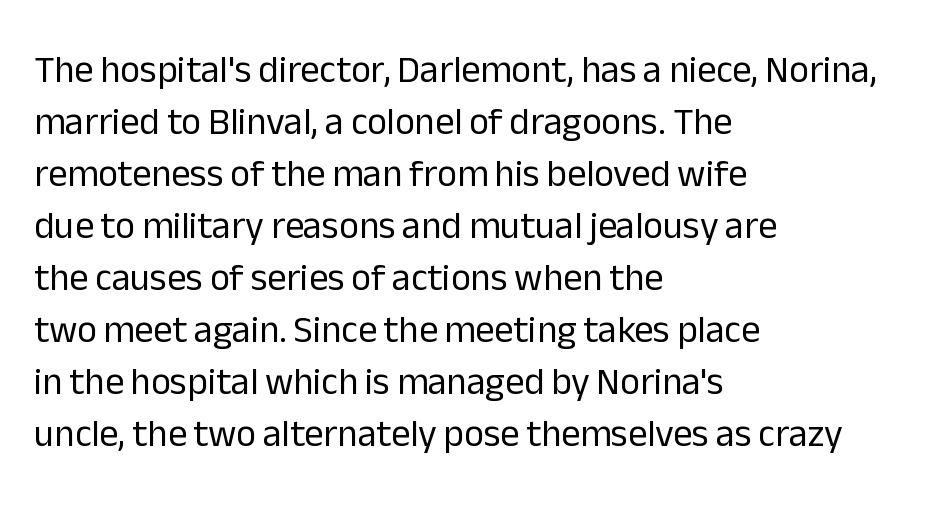
These lines are rendered in a variable-pitch font. This rendering uses left alignment, leaving the right contour irregular. Weight class: somewhere from thin through regular. The rendering keeps characters at their native spacing.
